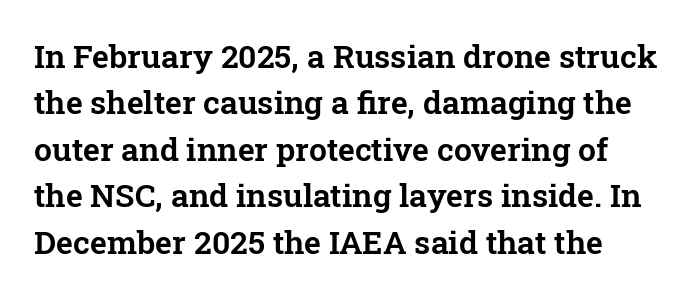
The image shows 32 px serif type, upright; set normal line spacing (1.45x), normal letter spacing, not underlined; low stroke contrast and a medium x-height.
